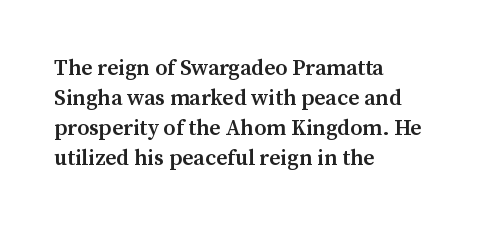
The image shows 22 px text type, upright; set left-aligned, normal line spacing (1.37x), normal letter spacing, not underlined.
